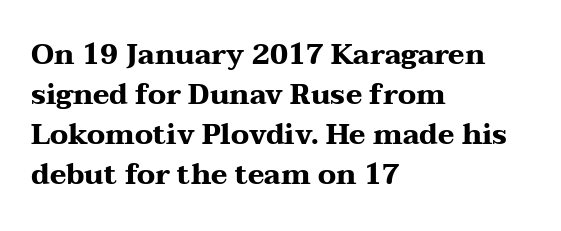
{"serif": "yes", "italic": "no", "bold": "yes", "weight": "heavy", "width": "wide", "stroke_contrast": "medium", "x_height": "medium", "monospaced": "no", "underline": "no", "align": "left", "line_spacing": "normal", "line_spacing_ratio": 1.43, "letter_spacing": "normal", "letter_spacing_em": 0.0, "glyph_px": 28}
